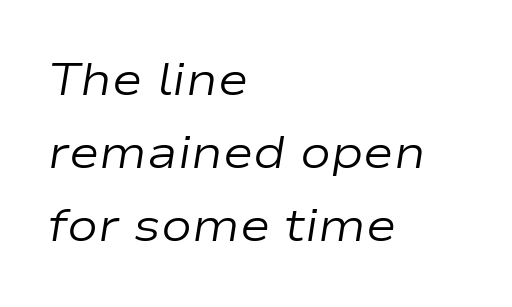
The image shows 46 px regular-weight, wide type, italic (leaning right); set left-aligned, normal line spacing (1.59x), normal letter spacing, not underlined; low stroke contrast and a medium x-height.
